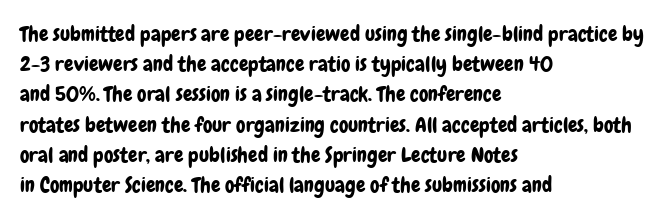
The image shows 21 px text type, upright; set left-aligned, normal line spacing (1.44x), normal letter spacing, not underlined.
